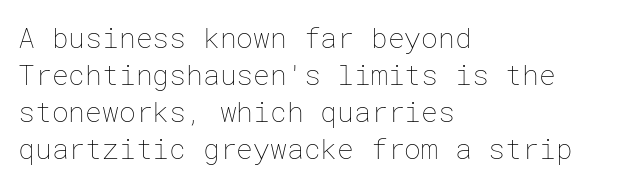
{"italic": "no", "bold": "no", "weight": "thin", "width": "normal", "stroke_contrast": "low", "x_height": "medium", "underline": "no", "align": "left", "line_spacing": "normal", "line_spacing_ratio": 1.32, "letter_spacing": "normal", "letter_spacing_em": 0.0, "glyph_px": 28}
